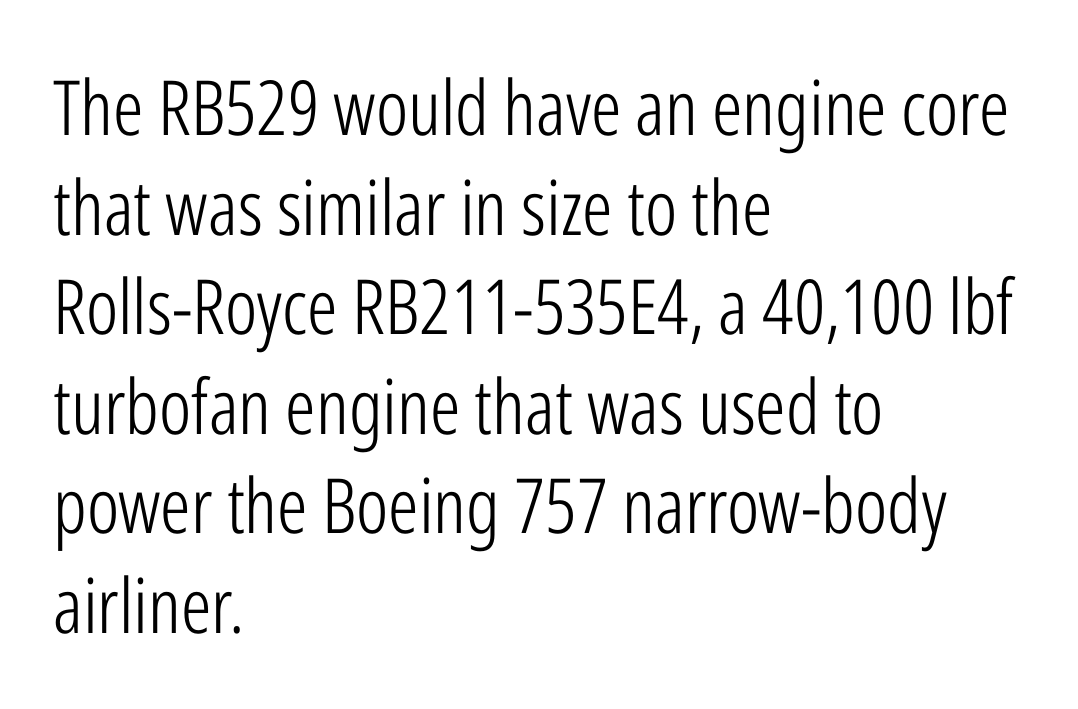
Q: Is the text bold? A: No.
Q: Is the text italic (slanted)? A: No, it is upright.
Q: Is the typeface a serif or a sans-serif typeface? A: Sans-serif.
Q: Is the text underlined? A: No.
Q: How is the paragraph aligned? A: Left-aligned.
Q: Is the spacing between letters normal or unusually wide? A: Normal.
Q: Is the spacing between lines tight, normal or loose? A: Normal.
Q: Width (condensed, normal, or wide)? A: Condensed.
Q: Stroke contrast? A: Low.
Q: x-height? A: Medium.
Q: Monospaced? A: No.
